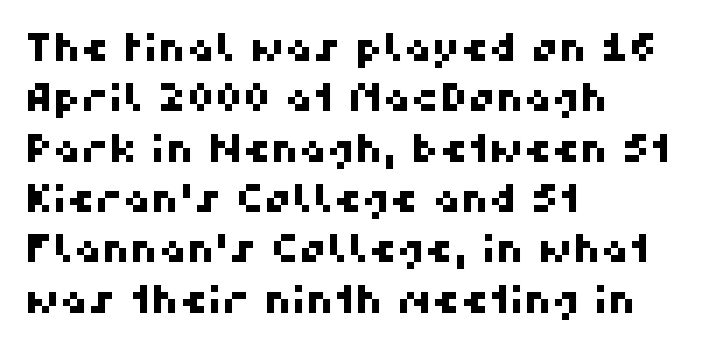
The image shows 39 px sans-serif type; set left-aligned, normal line spacing (1.29x), normal letter spacing, not underlined; high stroke contrast and a medium x-height.
